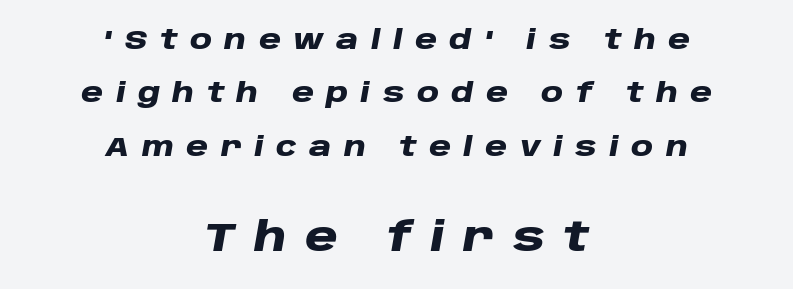
Q: Is the text bold? A: Yes.
Q: Is the text italic (slanted)? A: Yes, it leans right by about 10 degrees.
Q: Is the text underlined? A: No.
Q: How is the paragraph aligned? A: Centered.
Q: Is the spacing between letters normal or unusually wide? A: Unusually wide.
Q: Is the spacing between lines tight, normal or loose? A: Loose.
Q: Which block of text is set in a larger size, the first (top) or the second (bottom)? A: The second (bottom) one.
Q: Width (condensed, normal, or wide)? A: Wide.
Q: Stroke contrast? A: Low.
Q: x-height? A: Large.
Q: Monospaced? A: No.
